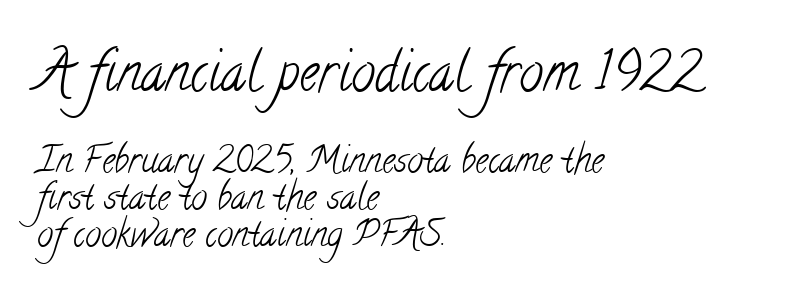
Looks like regular typesetting: each glyph gets only the width it needs. Interline gaps are noticeably narrow in this sample. The designer gave the opening block more size than the closing block. Lines of text with bare space underneath.
